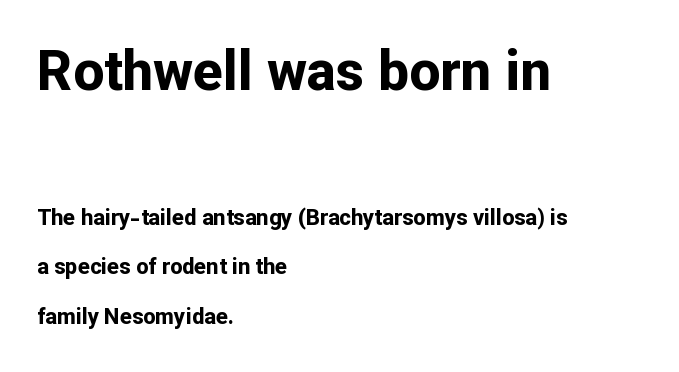
The image shows 55 px bold sans-serif type, upright; set left-aligned, loose line spacing (2.24x), normal letter spacing, not underlined; the first (top) block is 2.5x larger; low stroke contrast and a medium x-height.
